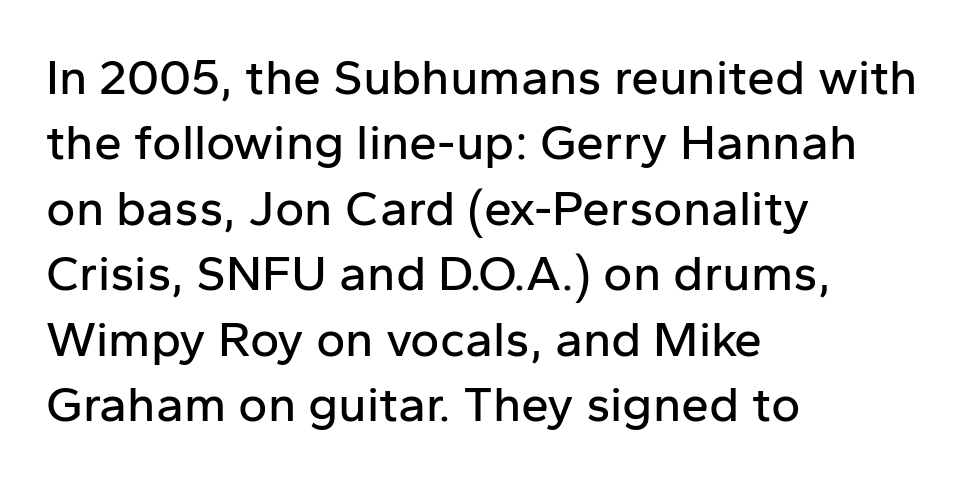
Q: Is the text italic (slanted)? A: No, it is upright.
Q: Is the typeface a serif or a sans-serif typeface? A: Sans-serif.
Q: Is the text underlined? A: No.
Q: How is the paragraph aligned? A: Left-aligned.
Q: Is the spacing between letters normal or unusually wide? A: Normal.
Q: Is the spacing between lines tight, normal or loose? A: Normal.
Q: Width (condensed, normal, or wide)? A: Normal.
Q: Stroke contrast? A: Low.
Q: x-height? A: Medium.
Q: Monospaced? A: No.
